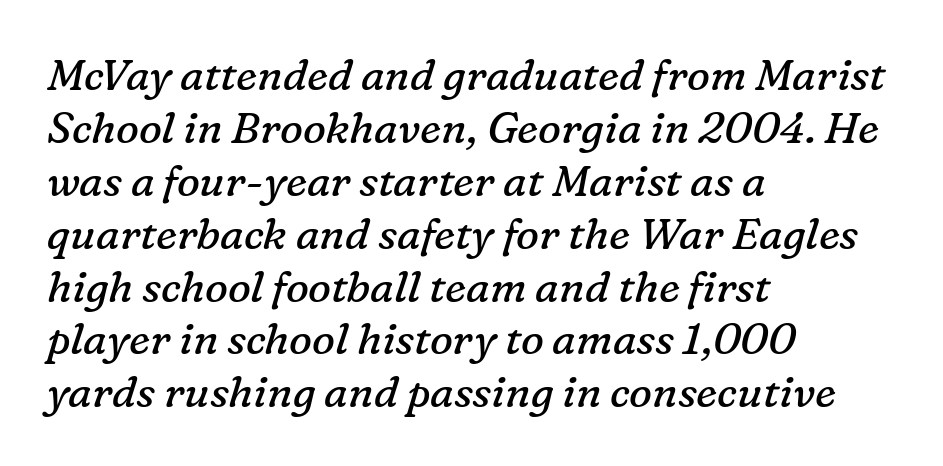
The image shows 43 px regular-weight serif type, italic (leaning right); set left-aligned, line spacing 1.23x, normal letter spacing, not underlined; low stroke contrast and a medium x-height.
